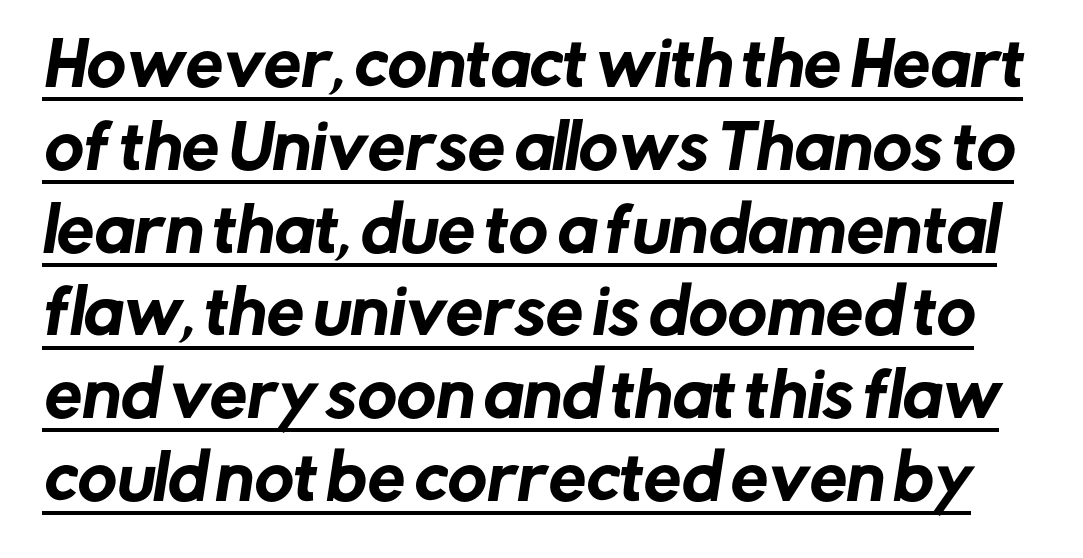
{"serif": "no", "width": "normal", "stroke_contrast": "low", "x_height": "medium", "monospaced": "no", "underline": "yes", "line_spacing": "normal", "line_spacing_ratio": 1.38, "letter_spacing": "normal", "letter_spacing_em": 0.0, "glyph_px": 60}
